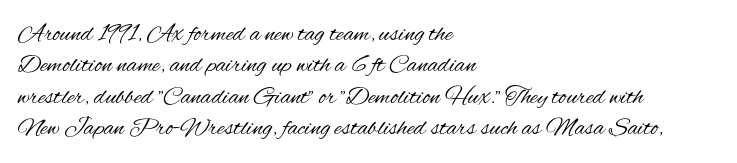
No letter is thick-stroked: the sample isn't bold. One glance says typical: line gaps are just what's usual. Plain, unruled lines of type. This sample is left-justified, so line endings fall wherever the words run out.
